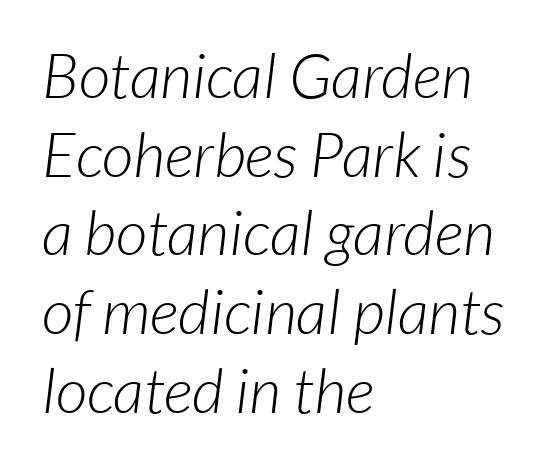
Q: Is the text bold? A: No.
Q: Is the typeface a serif or a sans-serif typeface? A: Sans-serif.
Q: Is the text underlined? A: No.
Q: How is the paragraph aligned? A: Left-aligned.
Q: Is the spacing between letters normal or unusually wide? A: Normal.
Q: Is the spacing between lines tight, normal or loose? A: Normal.
Q: Width (condensed, normal, or wide)? A: Normal.
Q: Stroke contrast? A: Low.
Q: x-height? A: Medium.
Q: Monospaced? A: No.
